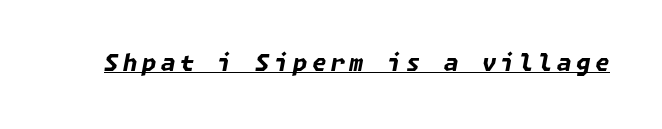
{"italic": "yes", "lean": "right", "slant_degrees": 11, "bold": "yes", "underline": "yes", "letter_spacing": "wide", "letter_spacing_em": 0.2, "glyph_px": 23}
